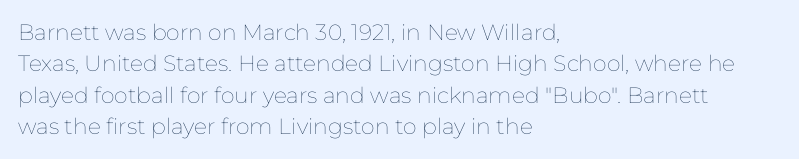
Q: Is the text bold? A: No.
Q: Is the text italic (slanted)? A: No, it is upright.
Q: Is the text underlined? A: No.
Q: How is the paragraph aligned? A: Left-aligned.
Q: Is the spacing between letters normal or unusually wide? A: Normal.
Q: Is the spacing between lines tight, normal or loose? A: Normal.
